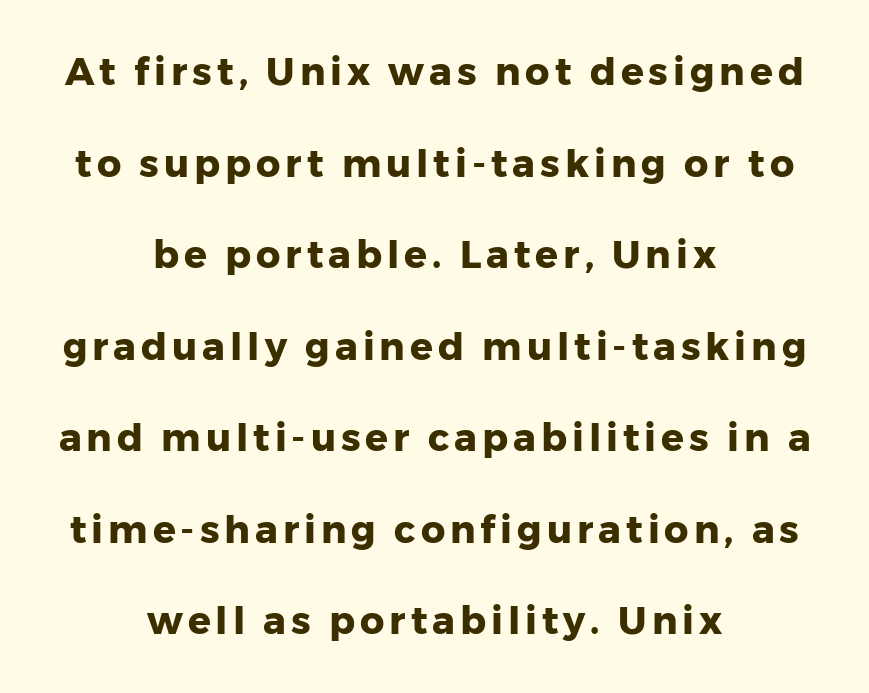
Q: Is the text bold? A: Yes.
Q: Is the text italic (slanted)? A: No, it is upright.
Q: Is the typeface a serif or a sans-serif typeface? A: Sans-serif.
Q: Is the text underlined? A: No.
Q: How is the paragraph aligned? A: Centered.
Q: Is the spacing between lines tight, normal or loose? A: Loose.
Q: Width (condensed, normal, or wide)? A: Normal.
Q: Stroke contrast? A: Low.
Q: x-height? A: Medium.
Q: Monospaced? A: No.
